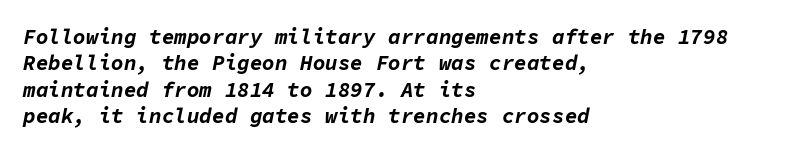
{"italic": "yes", "lean": "right", "slant_degrees": 11, "bold": "yes", "underline": "no", "align": "left", "line_spacing": "normal", "line_spacing_ratio": 1.26, "letter_spacing": "normal", "letter_spacing_em": 0.0, "glyph_px": 21}
